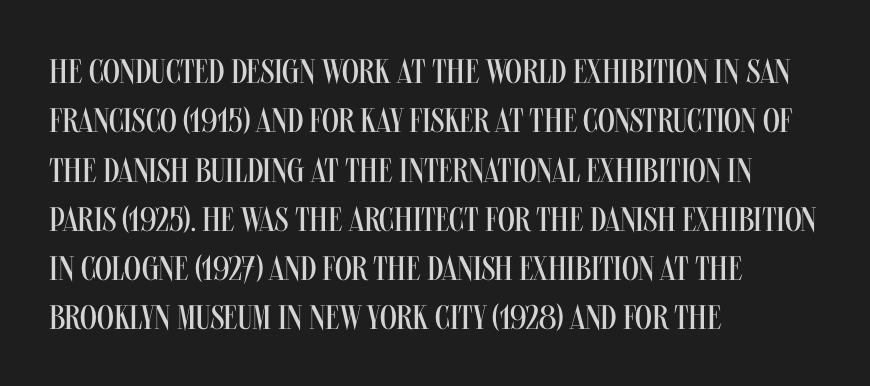
Q: Is the text bold? A: No.
Q: Is the text italic (slanted)? A: No, it is upright.
Q: Is the typeface a serif or a sans-serif typeface? A: Sans-serif.
Q: Is the text underlined? A: No.
Q: How is the paragraph aligned? A: Left-aligned.
Q: Is the spacing between letters normal or unusually wide? A: Normal.
Q: Is the spacing between lines tight, normal or loose? A: Normal.
Q: Width (condensed, normal, or wide)? A: Condensed.
Q: Stroke contrast? A: Medium.
Q: x-height? A: Large.
Q: Monospaced? A: No.
